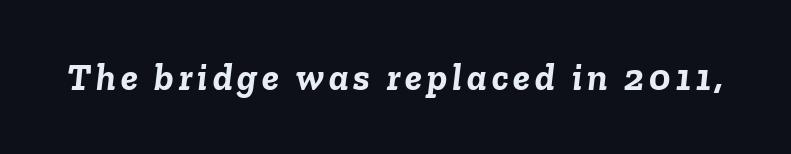
Q: Is the text bold? A: Yes.
Q: Is the text italic (slanted)? A: Yes, it leans right by about 6 degrees.
Q: Is the text underlined? A: No.
Q: Width (condensed, normal, or wide)? A: Normal.
Q: Stroke contrast? A: Low.
Q: x-height? A: Medium.
Q: Monospaced? A: No.
